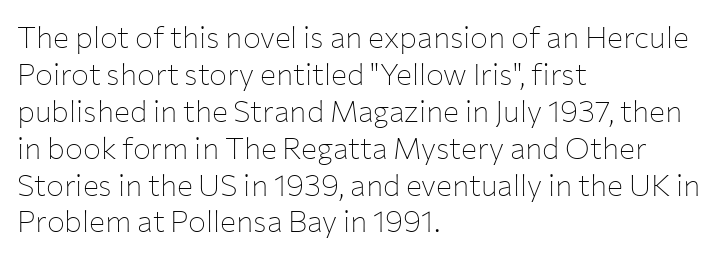
{"serif": "no", "italic": "no", "bold": "no", "weight": "thin", "width": "normal", "stroke_contrast": "low", "x_height": "medium", "monospaced": "no", "underline": "no", "align": "left", "line_spacing_ratio": 1.23, "letter_spacing": "normal", "letter_spacing_em": 0.0, "glyph_px": 30}
